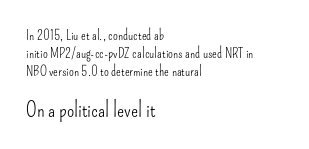
Q: Is the text bold? A: No.
Q: Is the text italic (slanted)? A: No, it is upright.
Q: Is the text underlined? A: No.
Q: How is the paragraph aligned? A: Left-aligned.
Q: Is the spacing between letters normal or unusually wide? A: Normal.
Q: Is the spacing between lines tight, normal or loose? A: Normal.
Q: Which block of text is set in a larger size, the first (top) or the second (bottom)? A: The second (bottom) one.
